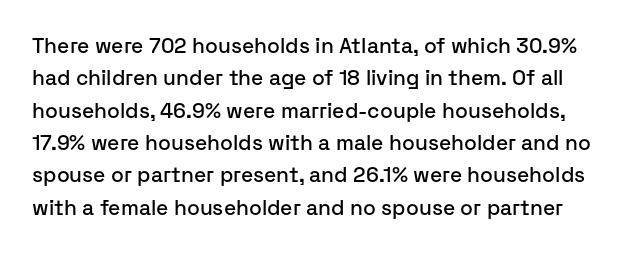
Q: Is the text italic (slanted)? A: No, it is upright.
Q: Is the text underlined? A: No.
Q: Is the spacing between letters normal or unusually wide? A: Normal.
Q: Is the spacing between lines tight, normal or loose? A: Normal.
